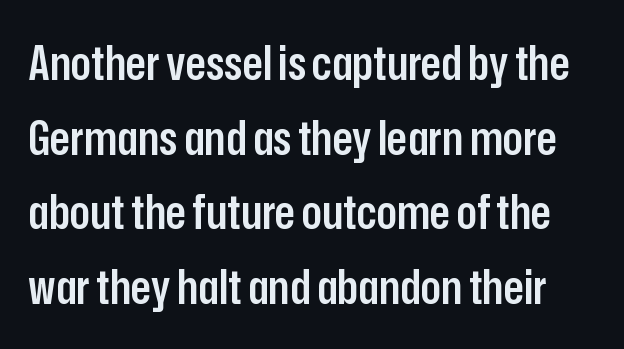
The vertical gap from one line to the next is medium. Unmarked baselines from the first word to the last. The passage shown is typed in a proportional face where columns would drift. If you drew a line through each stem, it would be perfectly vertical.
